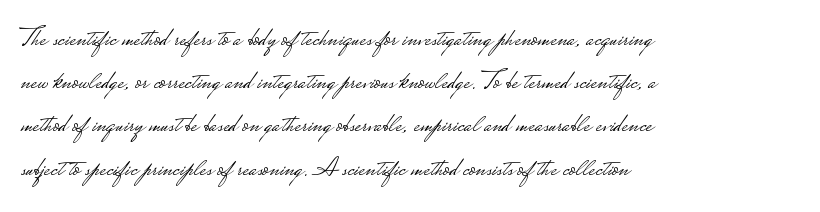
The image shows 27 px text type; set left-aligned, normal line spacing (1.6x), normal letter spacing, not underlined.
